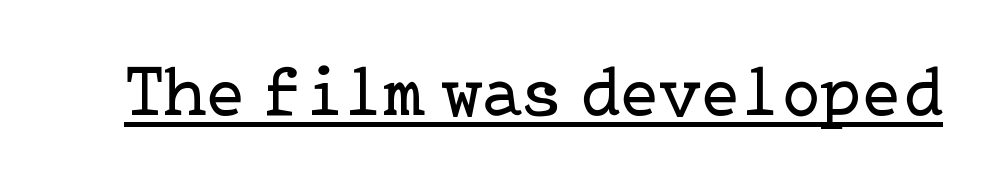
The image shows 72 px regular-weight serif type, upright; set normal letter spacing, underlined; low stroke contrast and a medium x-height.
